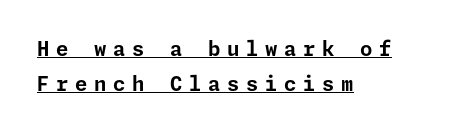
Q: Is the text bold? A: Yes.
Q: Is the text italic (slanted)? A: No, it is upright.
Q: Is the text underlined? A: Yes.
Q: How is the paragraph aligned? A: Left-aligned.
Q: Is the spacing between letters normal or unusually wide? A: Unusually wide.
